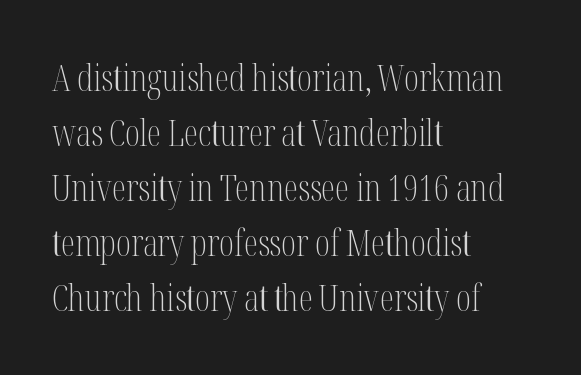
Q: Is the text bold? A: No.
Q: Is the text italic (slanted)? A: No, it is upright.
Q: Is the typeface a serif or a sans-serif typeface? A: Serif.
Q: Is the text underlined? A: No.
Q: How is the paragraph aligned? A: Left-aligned.
Q: Is the spacing between letters normal or unusually wide? A: Normal.
Q: Is the spacing between lines tight, normal or loose? A: Normal.
Q: Width (condensed, normal, or wide)? A: Condensed.
Q: Stroke contrast? A: Medium.
Q: x-height? A: Medium.
Q: Monospaced? A: No.
